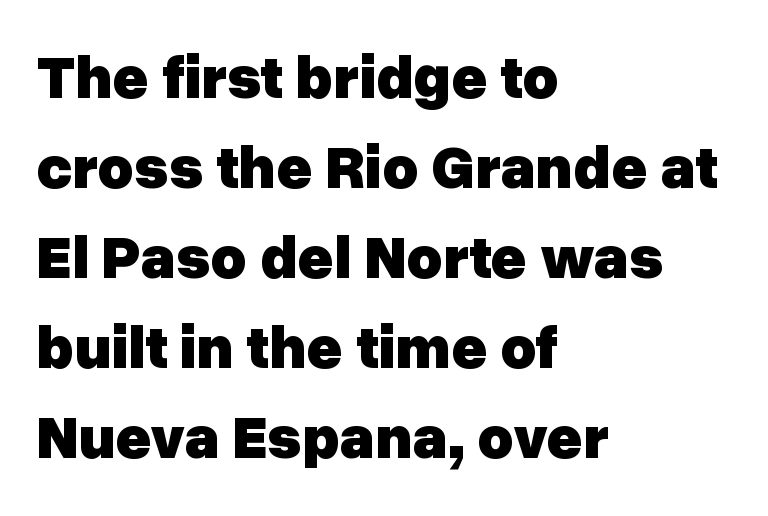
Q: Is the text bold? A: Yes.
Q: Is the text italic (slanted)? A: No, it is upright.
Q: Is the typeface a serif or a sans-serif typeface? A: Sans-serif.
Q: Is the text underlined? A: No.
Q: How is the paragraph aligned? A: Left-aligned.
Q: Is the spacing between letters normal or unusually wide? A: Normal.
Q: Is the spacing between lines tight, normal or loose? A: Normal.
Q: Width (condensed, normal, or wide)? A: Normal.
Q: Stroke contrast? A: Low.
Q: x-height? A: Medium.
Q: Monospaced? A: No.
